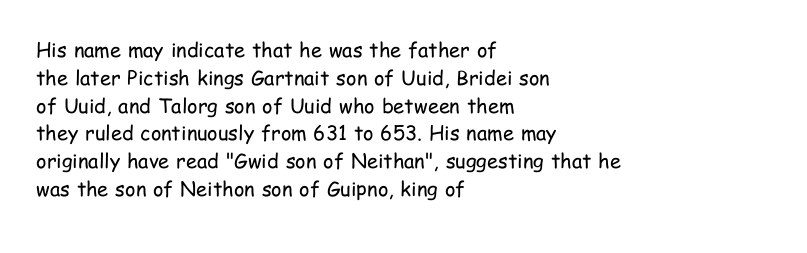
Q: Is the text bold? A: No.
Q: Is the text italic (slanted)? A: No, it is upright.
Q: Is the text underlined? A: No.
Q: How is the paragraph aligned? A: Left-aligned.
Q: Is the spacing between letters normal or unusually wide? A: Normal.
Q: Is the spacing between lines tight, normal or loose? A: Normal.
